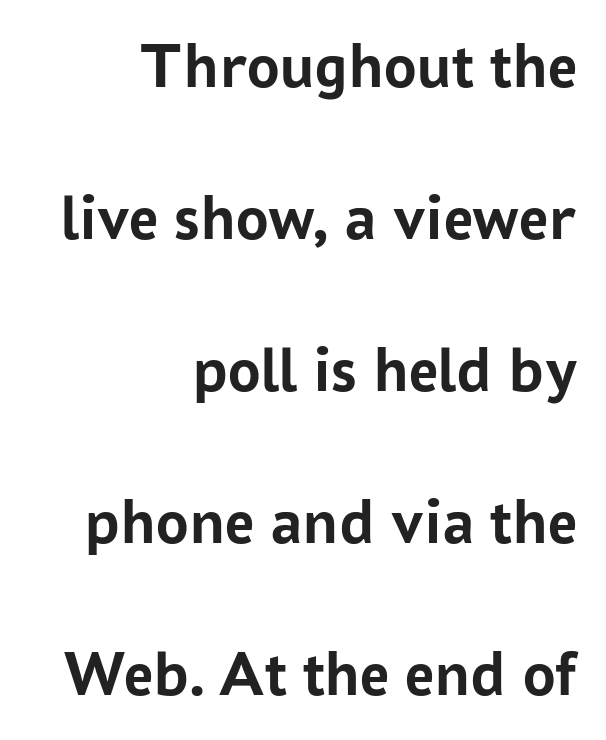
The image shows 65 px semibold sans-serif type, upright; set right-aligned, loose line spacing (2.34x), normal letter spacing, not underlined; low stroke contrast and a medium x-height.
